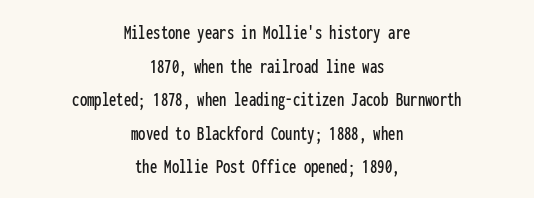
{"italic": "no", "underline": "no", "align": "center", "line_spacing": "normal", "line_spacing_ratio": 1.6, "letter_spacing": "normal", "letter_spacing_em": 0.0, "glyph_px": 21}
